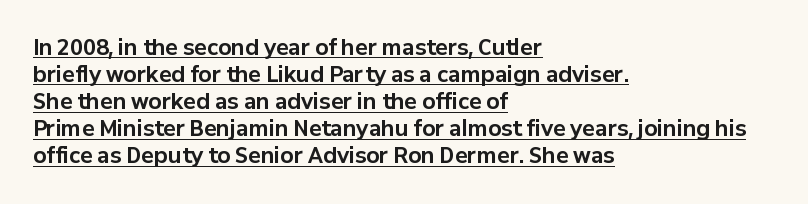
Horizontal alignment here is leftward, the default for most running prose. Normally led — the rows are evenly, conventionally spaced. Italic: no, the glyphs are upright roman. Descenders here cross a horizontal rule under the line. Each glyph is drawn with heavy, bold strokes. The letterforms sit shoulder to shoulder at normal distance.
